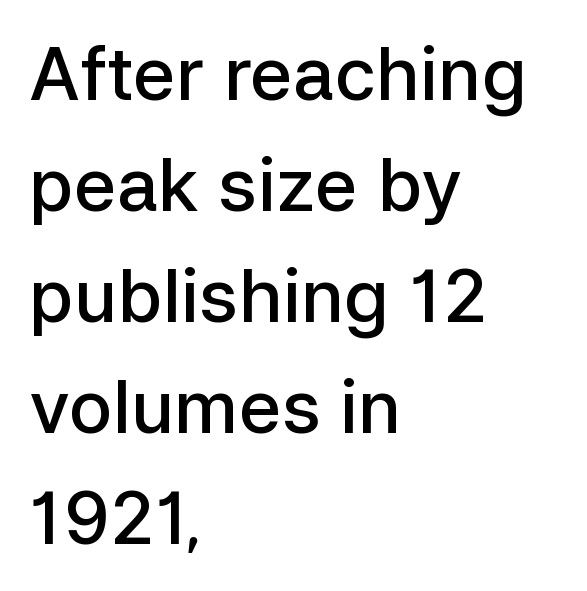
{"serif": "no", "italic": "no", "bold": "semi", "weight": "semibold", "width": "normal", "stroke_contrast": "low", "x_height": "medium", "monospaced": "no", "underline": "no", "align": "left", "line_spacing": "normal", "line_spacing_ratio": 1.52, "letter_spacing": "normal", "letter_spacing_em": 0.0, "glyph_px": 73}
